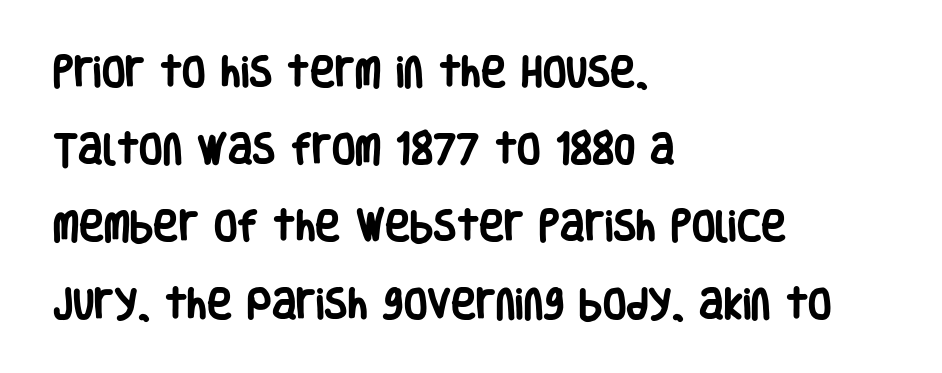
Q: Is the text bold? A: Yes.
Q: Is the text italic (slanted)? A: No, it is upright.
Q: Is the typeface a serif or a sans-serif typeface? A: Sans-serif.
Q: Is the text underlined? A: No.
Q: How is the paragraph aligned? A: Left-aligned.
Q: Is the spacing between letters normal or unusually wide? A: Normal.
Q: Is the spacing between lines tight, normal or loose? A: Loose.
Q: Width (condensed, normal, or wide)? A: Condensed.
Q: Stroke contrast? A: Low.
Q: x-height? A: Large.
Q: Monospaced? A: No.
